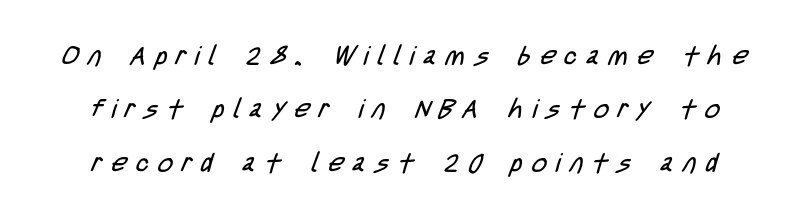
{"bold": "no", "underline": "no", "line_spacing": "loose", "line_spacing_ratio": 2.05, "letter_spacing": "wide", "letter_spacing_em": 0.36, "glyph_px": 26}
